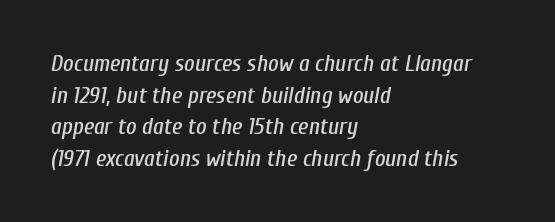
Q: Is the text italic (slanted)? A: Yes, it leans right by about 10 degrees.
Q: Is the text underlined? A: No.
Q: How is the paragraph aligned? A: Left-aligned.
Q: Is the spacing between letters normal or unusually wide? A: Normal.
Q: Is the spacing between lines tight, normal or loose? A: Normal.
